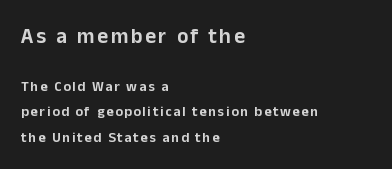
Alignment: flush left. Larger block? The one above; the one below is distinctly smaller. Underline: absent. Tall strokes in this sample are plumb rather than angled.
